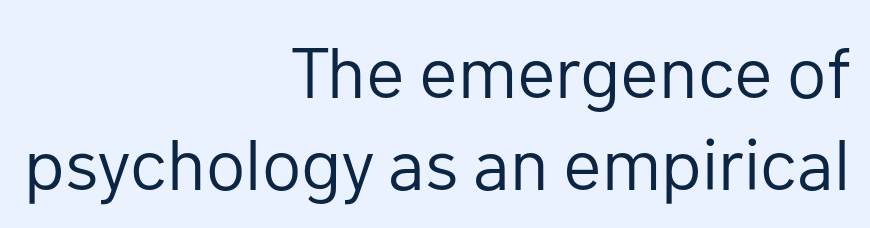
Anything drawn beneath the words? Only blank space. This sample keeps an unexceptional amount of space between lines. Upright lettering throughout. Note the varied advance widths — an 'i' is clearly narrower than an 'm'.
